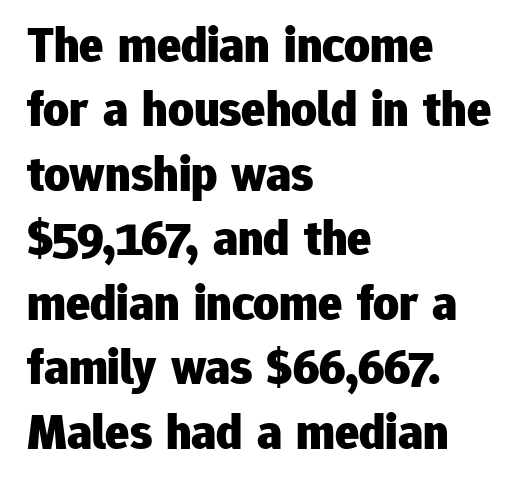
Q: Is the text bold? A: Yes.
Q: Is the text italic (slanted)? A: No, it is upright.
Q: Is the typeface a serif or a sans-serif typeface? A: Sans-serif.
Q: Is the text underlined? A: No.
Q: How is the paragraph aligned? A: Left-aligned.
Q: Is the spacing between letters normal or unusually wide? A: Normal.
Q: Is the spacing between lines tight, normal or loose? A: Normal.
Q: Width (condensed, normal, or wide)? A: Normal.
Q: Stroke contrast? A: Low.
Q: x-height? A: Medium.
Q: Monospaced? A: No.
